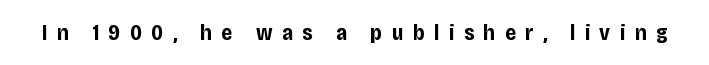
Q: Is the text bold? A: Yes.
Q: Is the text italic (slanted)? A: No, it is upright.
Q: Is the text underlined? A: No.
Q: Is the spacing between letters normal or unusually wide? A: Unusually wide.
